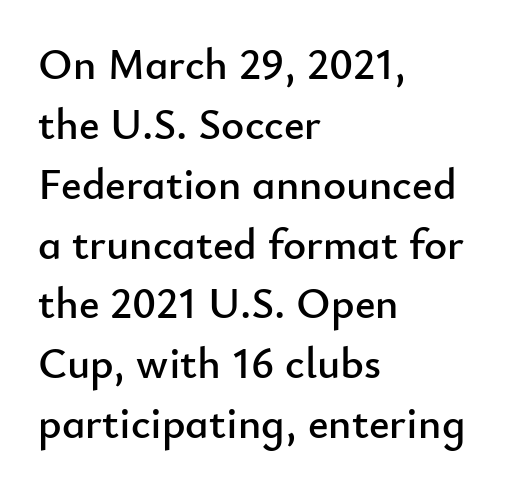
{"serif": "no", "italic": "no", "width": "normal", "stroke_contrast": "low", "x_height": "small", "monospaced": "no", "underline": "no", "align": "left", "line_spacing": "normal", "line_spacing_ratio": 1.36, "letter_spacing": "normal", "letter_spacing_em": 0.0, "glyph_px": 44}
